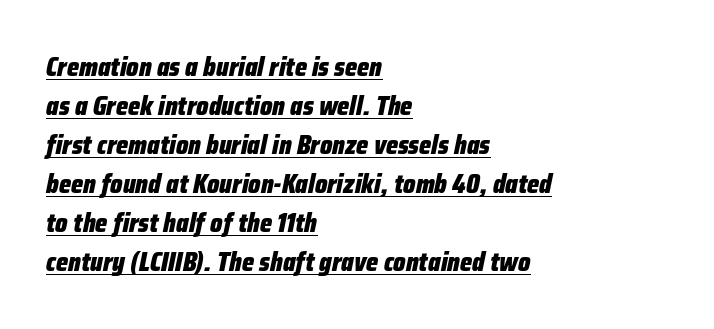
Q: Is the text bold? A: Yes.
Q: Is the text italic (slanted)? A: Yes, it leans right by about 12 degrees.
Q: Is the text underlined? A: Yes.
Q: How is the paragraph aligned? A: Left-aligned.
Q: Is the spacing between letters normal or unusually wide? A: Normal.
Q: Is the spacing between lines tight, normal or loose? A: Normal.
